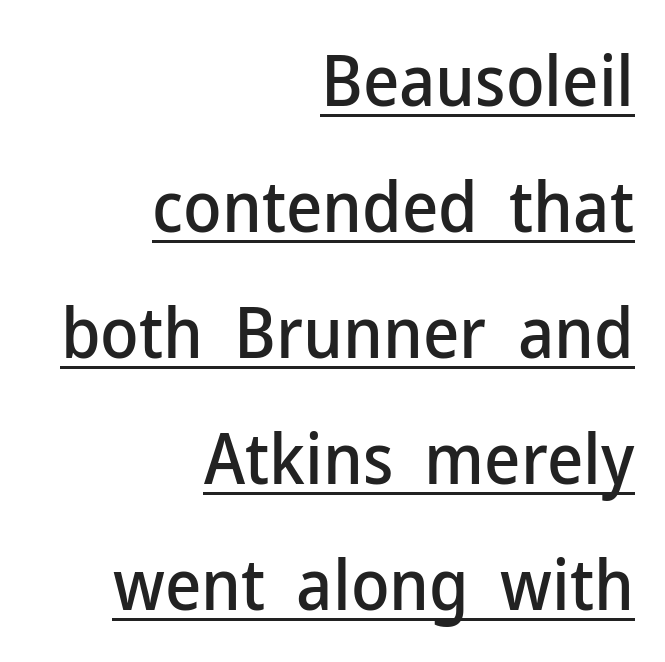
Q: Is the text italic (slanted)? A: No, it is upright.
Q: Is the typeface a serif or a sans-serif typeface? A: Sans-serif.
Q: Is the text underlined? A: Yes.
Q: How is the paragraph aligned? A: Right-aligned.
Q: Is the spacing between letters normal or unusually wide? A: Normal.
Q: Width (condensed, normal, or wide)? A: Normal.
Q: Stroke contrast? A: Low.
Q: x-height? A: Medium.
Q: Monospaced? A: No.
